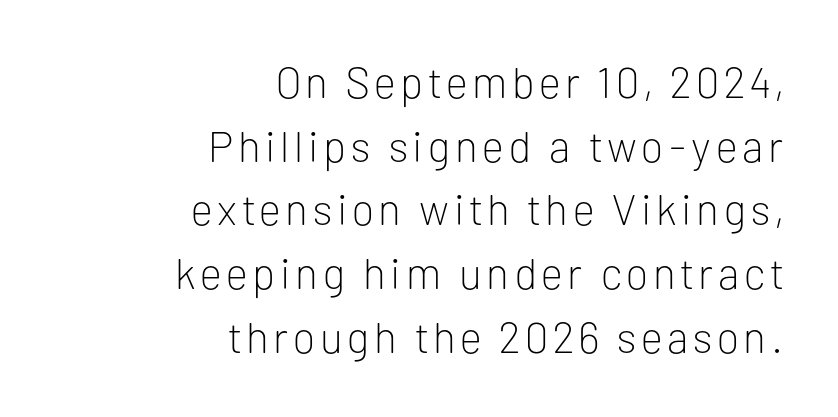
The image shows 43 px light sans-serif type, upright; set right-aligned, normal line spacing (1.48x), not underlined; low stroke contrast and a medium x-height.
